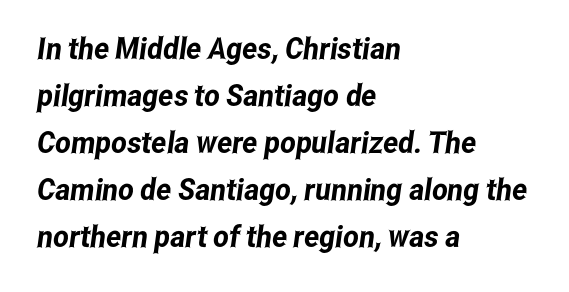
Character widths vary here, with narrow letters taking less room than wide ones. Words float on clear page, feet unadorned. The designer went with a sans here, leaving each stem footless. Successive baselines arrive at the customary interval. Observe the ordinary spacing: letters are neighbours, not strangers. Line beginnings align vertically; line endings do not.
